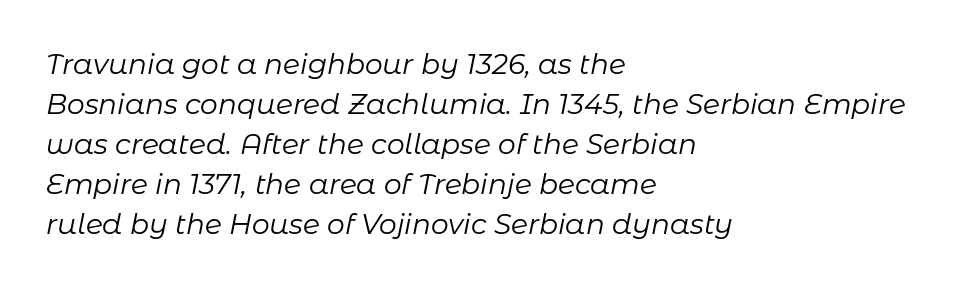
Q: Is the text bold? A: No.
Q: Is the text italic (slanted)? A: Yes, it leans right by about 11 degrees.
Q: Is the text underlined? A: No.
Q: How is the paragraph aligned? A: Left-aligned.
Q: Is the spacing between letters normal or unusually wide? A: Normal.
Q: Is the spacing between lines tight, normal or loose? A: Normal.
Q: Width (condensed, normal, or wide)? A: Normal.
Q: Stroke contrast? A: Low.
Q: x-height? A: Medium.
Q: Monospaced? A: No.
